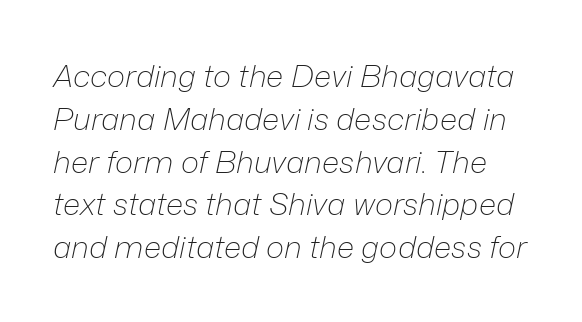
Honestly, the letter spacing is just normal — you wouldn't notice it. Looks like regular typesetting: each glyph gets only the width it needs. In terms of leading, this rendering sits right in the middle. Is the stroke heavy? The answer is a plain regular-or-lighter. Letters rest on an invisible, unmarked baseline. A typesetter would mark this as italic.
